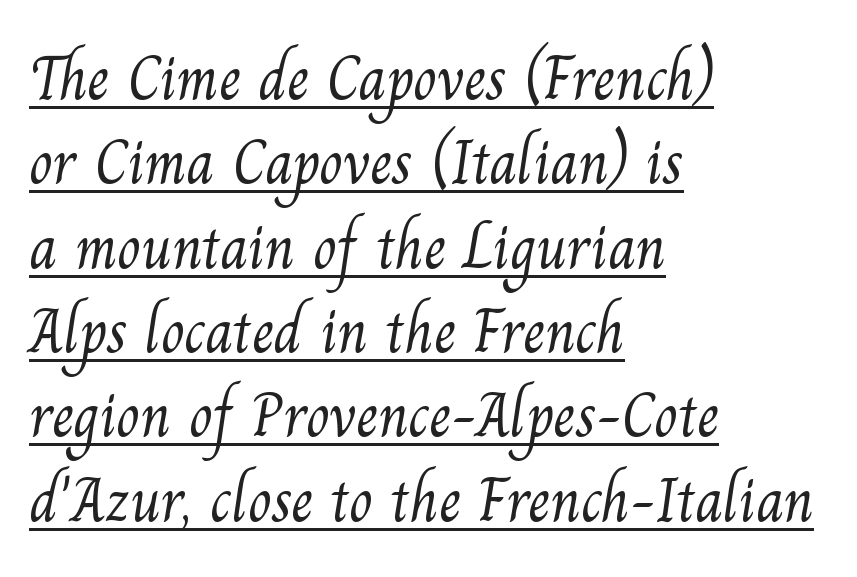
Q: Is the text bold? A: No.
Q: Is the typeface a serif or a sans-serif typeface? A: Serif.
Q: Is the text underlined? A: Yes.
Q: How is the paragraph aligned? A: Left-aligned.
Q: Is the spacing between letters normal or unusually wide? A: Normal.
Q: Is the spacing between lines tight, normal or loose? A: Normal.
Q: Width (condensed, normal, or wide)? A: Normal.
Q: Stroke contrast? A: Medium.
Q: x-height? A: Small.
Q: Monospaced? A: No.
